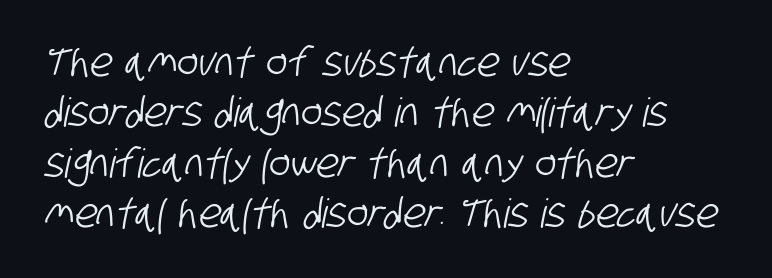
The image shows 40 px condensed sans-serif type; set left-aligned, normal line spacing (1.26x), normal letter spacing, not underlined; low stroke contrast and a large x-height.
